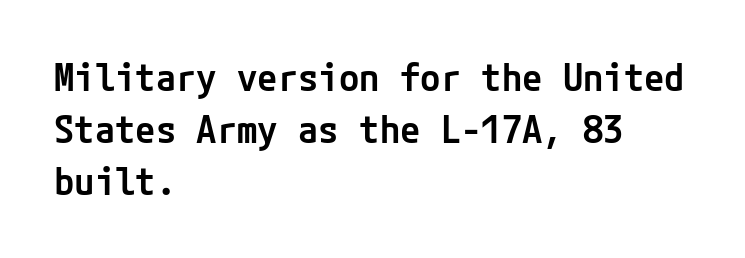
Q: Is the text bold? A: Semi-bold.
Q: Is the text italic (slanted)? A: No, it is upright.
Q: Is the typeface a serif or a sans-serif typeface? A: Sans-serif.
Q: Is the text underlined? A: No.
Q: How is the paragraph aligned? A: Left-aligned.
Q: Is the spacing between letters normal or unusually wide? A: Normal.
Q: Is the spacing between lines tight, normal or loose? A: Normal.
Q: Width (condensed, normal, or wide)? A: Normal.
Q: Stroke contrast? A: Low.
Q: x-height? A: Medium.
